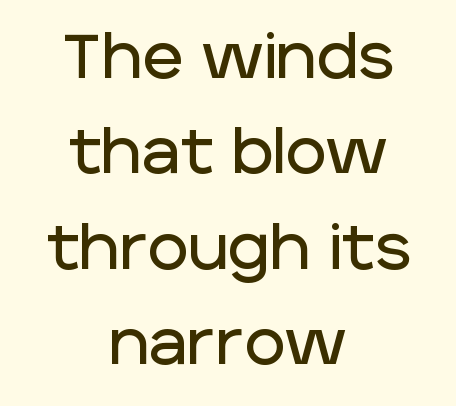
What kind of face is this? One without serifs — a sans. Looks like regular typesetting: each glyph gets only the width it needs. Which margin do the lines hug? Neither — every line sits in the middle. Descenders are the only things crossing below the line. Vertically, the passage feels balanced, rows spaced as you'd expect. Each word holds together tightly as a unit, with standard inter-letter gaps.
